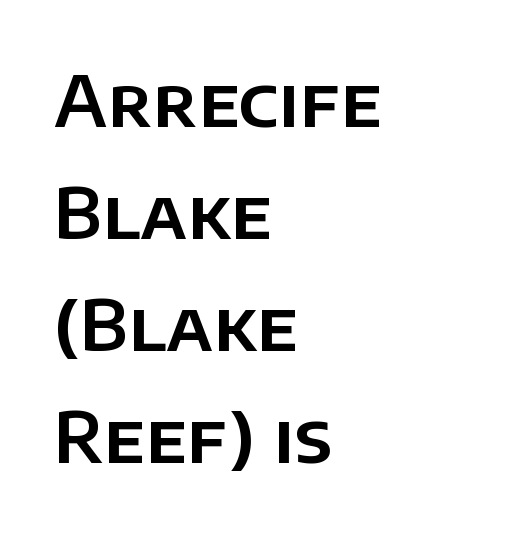
Alignment: flush left. A bare baseline throughout the passage. This sample uses an upright cut, with every glyph sitting square on the baseline. You can tell from the bare stems that sans-serif type was used. The passage shown has conventional tracking throughout.
